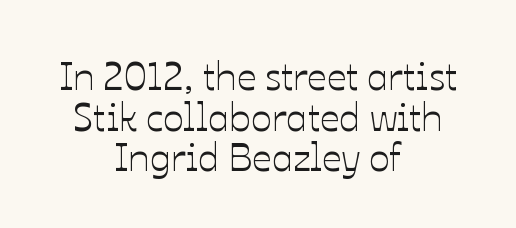
Glyph-to-glyph distance matches everyday printed text. Notice how descenders almost collide with the ascenders below — that's tight leading. Decoration check: the copy has no underline. Each letter keeps its own natural width here, so spacing adapts to shape. Italic: no, the glyphs are upright roman.
